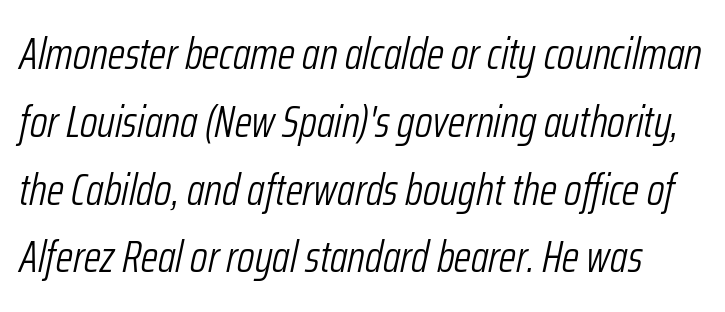
{"italic": "yes", "lean": "right", "slant_degrees": 12, "bold": "no", "weight": "light", "width": "condensed", "stroke_contrast": "low", "x_height": "medium", "monospaced": "no", "underline": "no", "line_spacing": "normal", "line_spacing_ratio": 1.54, "letter_spacing": "normal", "letter_spacing_em": 0.0, "glyph_px": 44}
